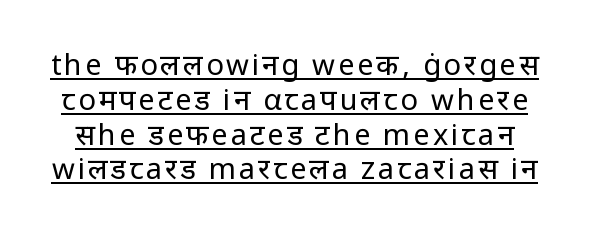
{"serif": "no", "italic": "no", "bold": "no", "weight": "regular", "width": "normal", "stroke_contrast": "low", "x_height": "medium", "monospaced": "no", "underline": "yes", "line_spacing_ratio": 1.2, "glyph_px": 29}
